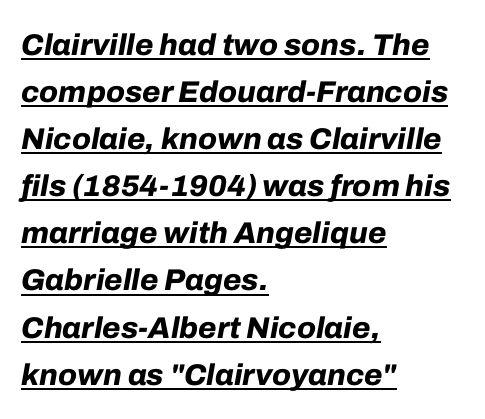
Alignment: flush left. Caption: bold face, heavy strokes. Leading matches the norm, producing a regular column. You could call the tracking neutral — neither tight nor loose. The passage shown is typed in a proportional face where columns would drift.
